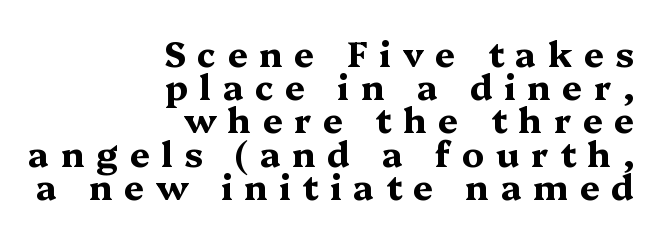
Q: Is the text bold? A: Yes.
Q: Is the text italic (slanted)? A: No, it is upright.
Q: Is the typeface a serif or a sans-serif typeface? A: Serif.
Q: Is the text underlined? A: No.
Q: How is the paragraph aligned? A: Right-aligned.
Q: Is the spacing between letters normal or unusually wide? A: Unusually wide.
Q: Is the spacing between lines tight, normal or loose? A: Tight.
Q: Width (condensed, normal, or wide)? A: Wide.
Q: Stroke contrast? A: Medium.
Q: x-height? A: Medium.
Q: Monospaced? A: No.
